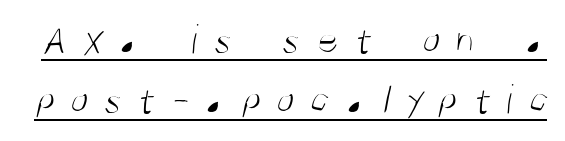
The image shows 42 px light, condensed sans-serif type; set normal line spacing (1.42x), unusually wide letter spacing (+0.36 em), underlined; medium stroke contrast and a large x-height.
